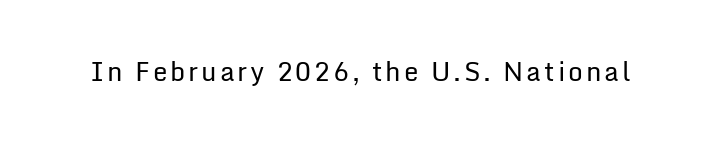
Q: Is the text bold? A: No.
Q: Is the text italic (slanted)? A: No, it is upright.
Q: Is the text underlined? A: No.
